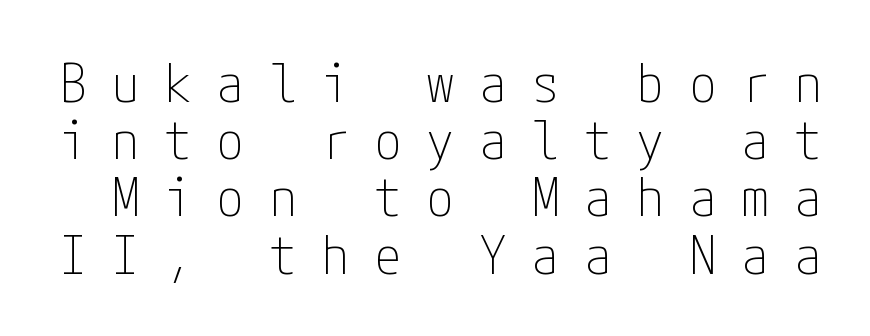
The image shows 53 px thin, condensed sans-serif type, upright; set tight line spacing (1.08x), unusually wide letter spacing (+0.49 em), not underlined; low stroke contrast and a medium x-height.
